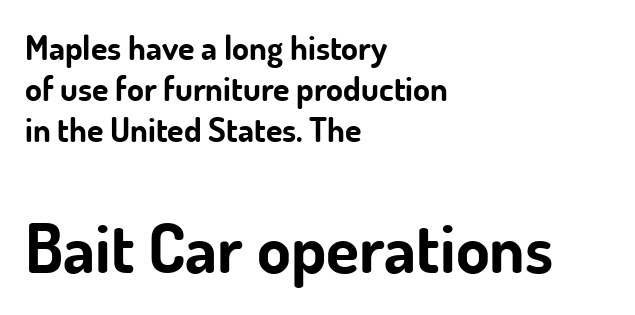
The image shows 68 px bold sans-serif type, upright; set left-aligned, line spacing 1.21x, normal letter spacing, not underlined; the second (bottom) block is 2.0x larger; low stroke contrast and a small x-height.
